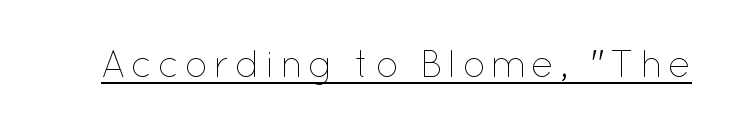
A quiet, ordinary-to-light weight characterises the typeface. Spacing verdict: proportional, widths tailored to each character. You can see a thin bar hugging the bottom of the glyphs. This sample uses an upright cut, with every glyph sitting square on the baseline.
